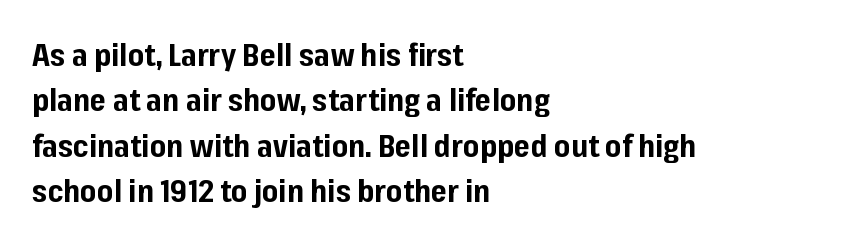
{"serif": "no", "italic": "no", "bold": "yes", "weight": "bold", "width": "normal", "stroke_contrast": "low", "x_height": "medium", "monospaced": "no", "underline": "no", "align": "left", "line_spacing": "normal", "line_spacing_ratio": 1.46, "letter_spacing": "normal", "letter_spacing_em": 0.0, "glyph_px": 31}
